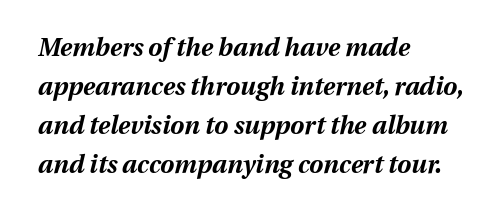
The rendering keeps characters at their native spacing. A bare baseline throughout the passage. Alignment: flush left. Is there much room between lines? A standard amount, neither cramped nor airy. Tall strokes in this sample are angled rather than plumb. The glyphs have the mass of a bold cut.
